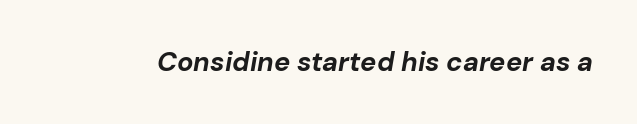
{"italic": "yes", "lean": "right", "slant_degrees": 10, "bold": "yes", "underline": "no", "letter_spacing": "normal", "letter_spacing_em": 0.0, "glyph_px": 27}
